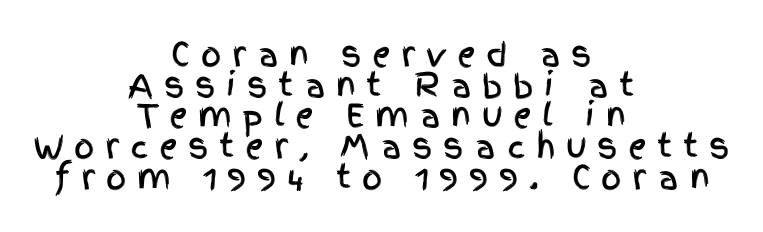
{"serif": "no", "italic": "no", "width": "condensed", "x_height": "large", "monospaced": "no", "underline": "no", "align": "center", "line_spacing": "tight", "line_spacing_ratio": 0.96, "letter_spacing": "wide", "letter_spacing_em": 0.33, "glyph_px": 32}
